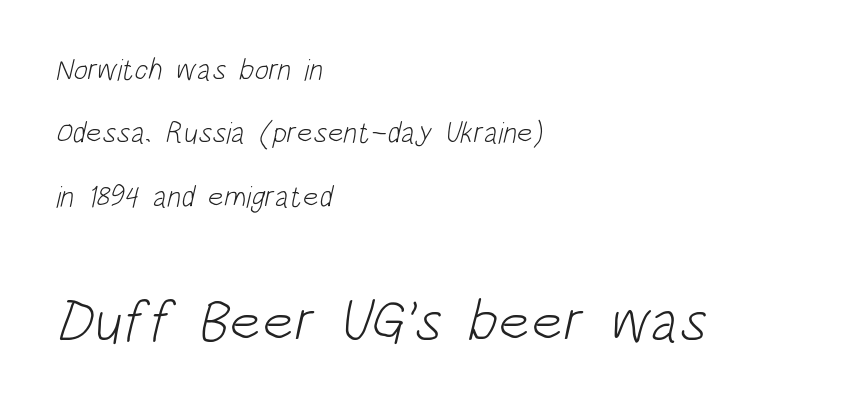
Which chunk is bigger? The second one — the bottom block dwarfs the top. The font is comparable to plain body text, perhaps lighter. Compared with typical paragraphs, the rows here are farther apart. The lines are quadded left. Nothing sits at the stroke ends, so this counts as sans-serif.
